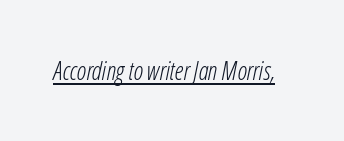
The image shows 25 px text type, italic (leaning right); set normal letter spacing, underlined.
